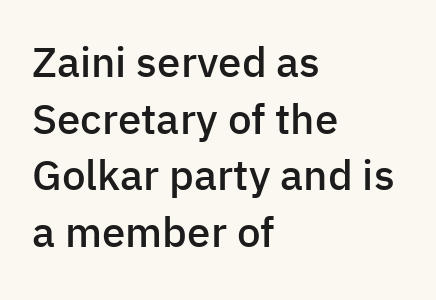
{"serif": "no", "italic": "no", "bold": "semi", "weight": "semibold", "width": "normal", "stroke_contrast": "low", "x_height": "medium", "monospaced": "no", "underline": "no", "align": "left", "line_spacing": "normal", "line_spacing_ratio": 1.35, "letter_spacing": "normal", "letter_spacing_em": 0.0, "glyph_px": 42}
